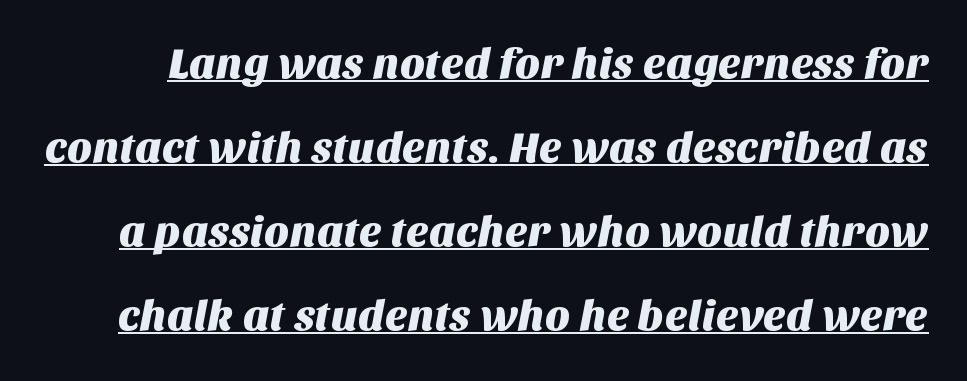
Q: Is the typeface a serif or a sans-serif typeface? A: Sans-serif.
Q: Is the text underlined? A: Yes.
Q: Is the spacing between letters normal or unusually wide? A: Normal.
Q: Is the spacing between lines tight, normal or loose? A: Loose.
Q: Width (condensed, normal, or wide)? A: Normal.
Q: Stroke contrast? A: Medium.
Q: x-height? A: Large.
Q: Monospaced? A: No.
